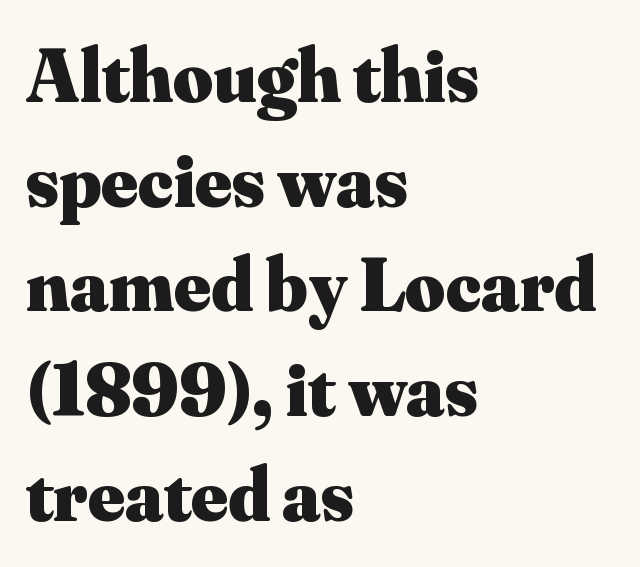
Tall strokes in this sample are plumb rather than angled. Is this a fixed-width face? No — the glyphs have proportional, varying widths. Strong, thick strokes mark this as bold type. The paragraph has a hard left edge and a soft right edge.
